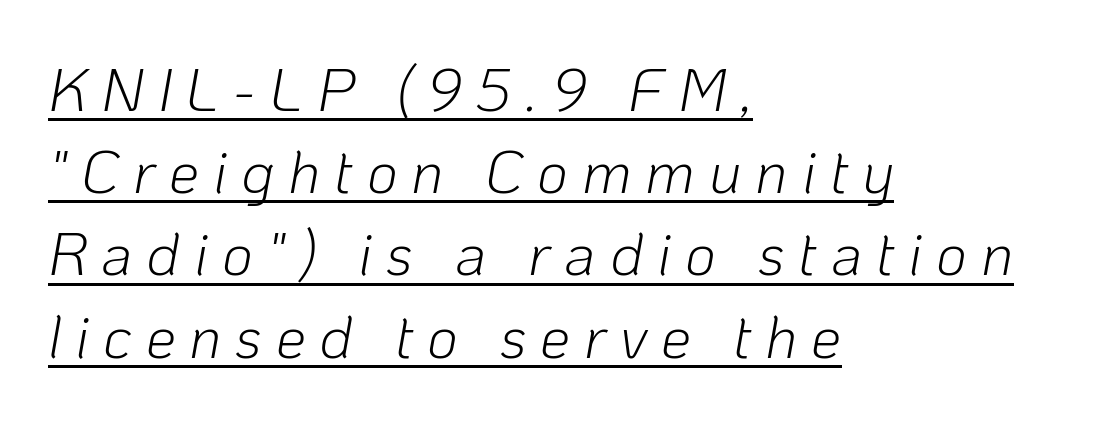
The image shows 60 px light type, italic (leaning right); set left-aligned, normal line spacing (1.37x), unusually wide letter spacing (+0.23 em), underlined; low stroke contrast and a medium x-height.
